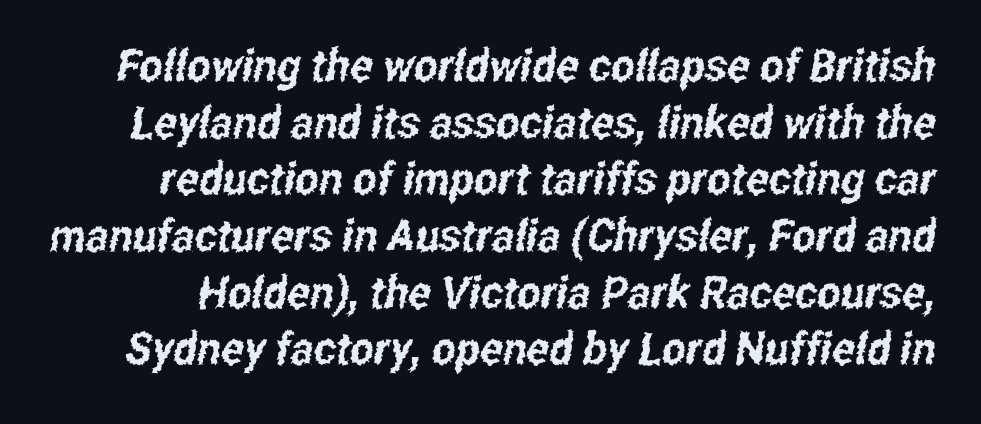
Glance below the letters and you will spot only blank space. The letters advance in unequal steps, a hallmark of proportional type. Notice how descenders clear the ascenders below comfortably — that's standard leading. Grotesque or geometric, the face here clearly has no serifs. Observe the ordinary spacing: letters are neighbours, not strangers.
